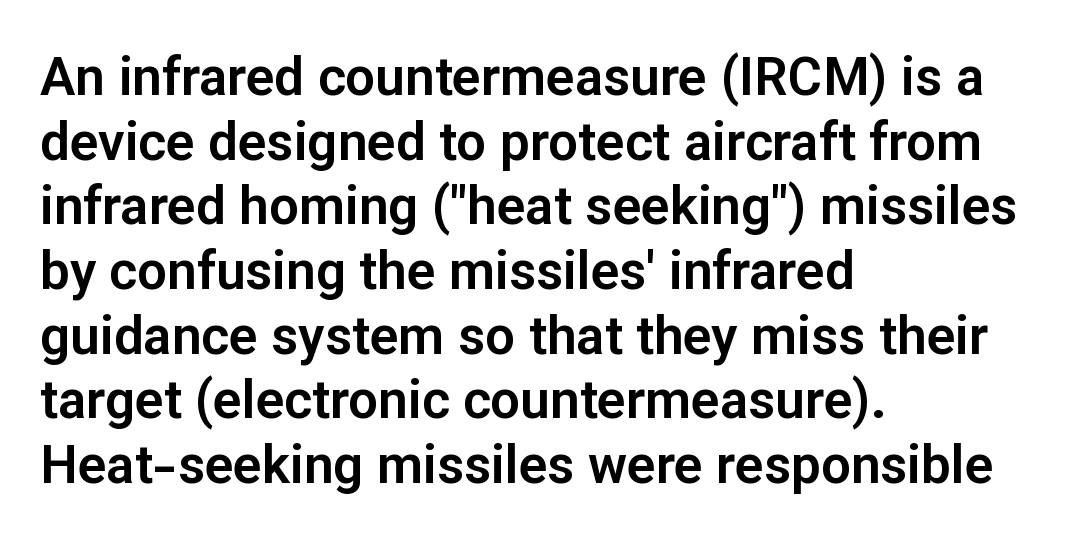
These lines are rendered in a variable-pitch font. Characters follow at the spacing the type designer built in. Posture: upright roman. This rendering features lettering with no underline.
